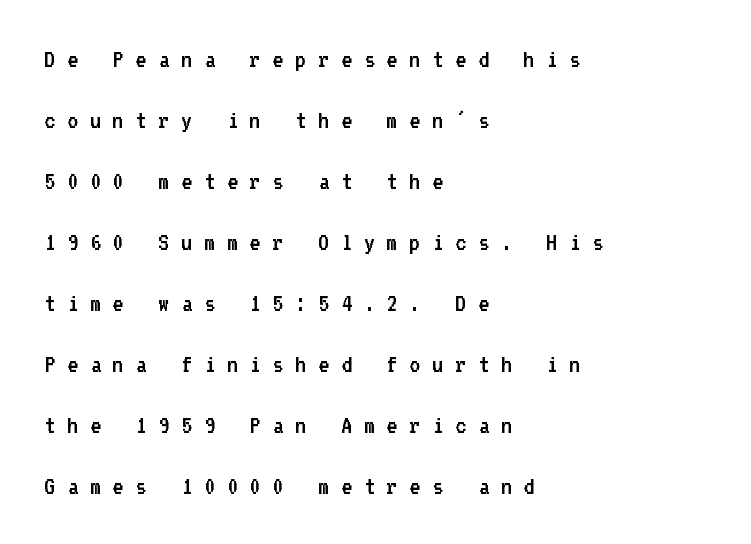
Honestly, there is no underline to notice here at all. The paragraph has a hard left edge and a soft right edge. Loosely led — the rows are spread out. Stroke mass is kept to a normal reading level or below.
